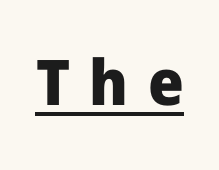
The image shows 63 px heavy sans-serif type, upright; set unusually wide letter spacing (+0.31 em), underlined; low stroke contrast and a medium x-height.
